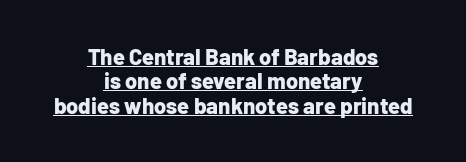
A roman cut, with each character standing at attention. This rendering features underlined lettering. Glyph-to-glyph distance matches everyday printed text. One glance says dense: line gaps are narrower than usual. Bold? Absolutely — the strokes are thick and heavy.
